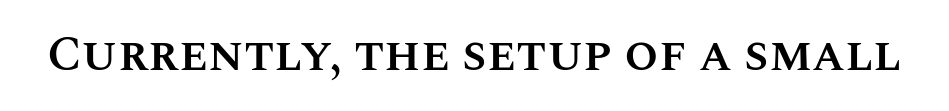
Q: Is the text bold? A: Semi-bold.
Q: Is the text italic (slanted)? A: No, it is upright.
Q: Is the text underlined? A: No.
Q: Is the spacing between letters normal or unusually wide? A: Normal.
Q: Width (condensed, normal, or wide)? A: Normal.
Q: Stroke contrast? A: Medium.
Q: x-height? A: Large.
Q: Monospaced? A: No.
